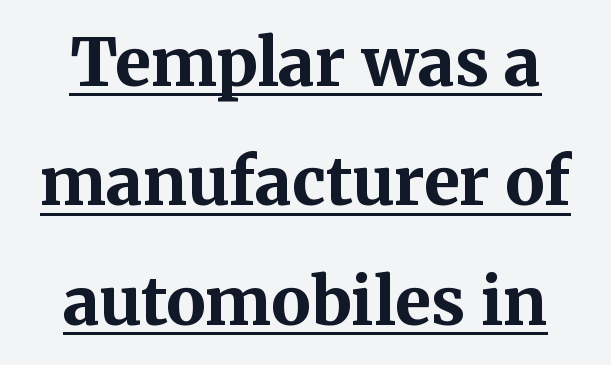
The image shows 66 px bold serif type, upright; set line spacing 1.81x, normal letter spacing, underlined; medium stroke contrast and a medium x-height.
